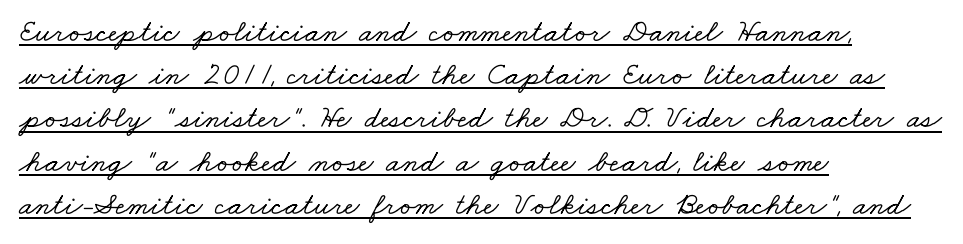
This rendering leaves character spacing at its baseline value. You can tell from the footed stems that serif type was used. Has an underline been added? It has. The typesetter chose a ragged-right arrangement here. Vertical spacing — default.
